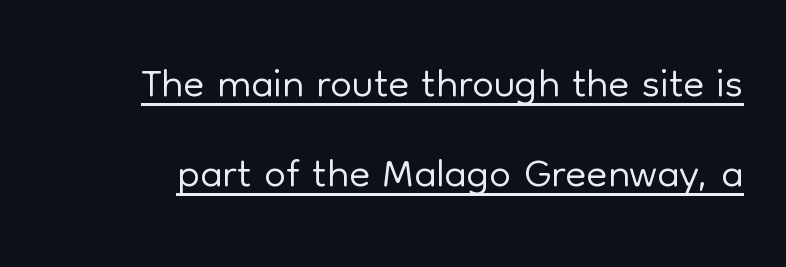
{"serif": "no", "italic": "no", "bold": "no", "weight": "light", "width": "normal", "stroke_contrast": "low", "x_height": "medium", "monospaced": "no", "underline": "yes", "line_spacing": "normal", "line_spacing_ratio": 1.45, "letter_spacing": "normal", "letter_spacing_em": 0.0, "glyph_px": 62}
